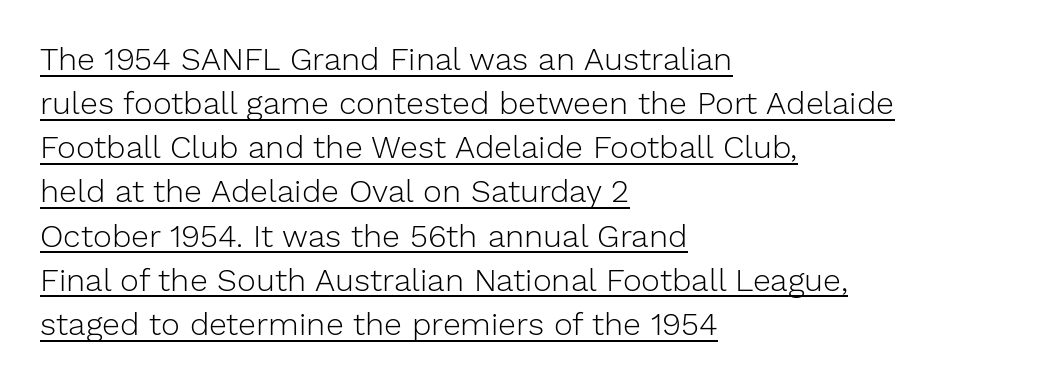
{"serif": "no", "italic": "no", "bold": "no", "weight": "light", "width": "normal", "stroke_contrast": "low", "x_height": "medium", "monospaced": "no", "underline": "yes", "align": "left", "line_spacing": "normal", "line_spacing_ratio": 1.38, "letter_spacing": "normal", "letter_spacing_em": 0.0, "glyph_px": 32}
